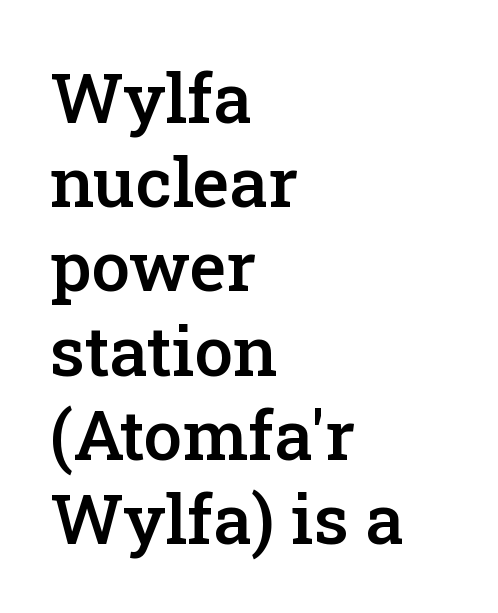
Character widths vary here, with narrow letters taking less room than wide ones. In terms of posture, this sample is upright. Small tapered or slab feet sit at the stroke ends, so this counts as serif. Observe the ordinary spacing: letters are neighbours, not strangers. Underline: absent.
